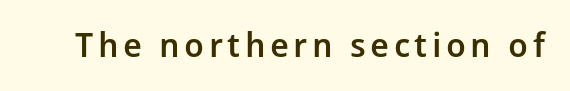
Q: Is the text bold? A: Semi-bold.
Q: Is the text italic (slanted)? A: No, it is upright.
Q: Is the typeface a serif or a sans-serif typeface? A: Sans-serif.
Q: Is the text underlined? A: No.
Q: Width (condensed, normal, or wide)? A: Normal.
Q: Stroke contrast? A: Low.
Q: x-height? A: Medium.
Q: Monospaced? A: No.
